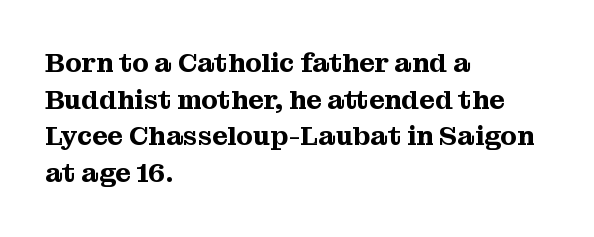
The image shows 27 px text type, upright; set left-aligned, normal line spacing (1.36x), normal letter spacing, not underlined.
